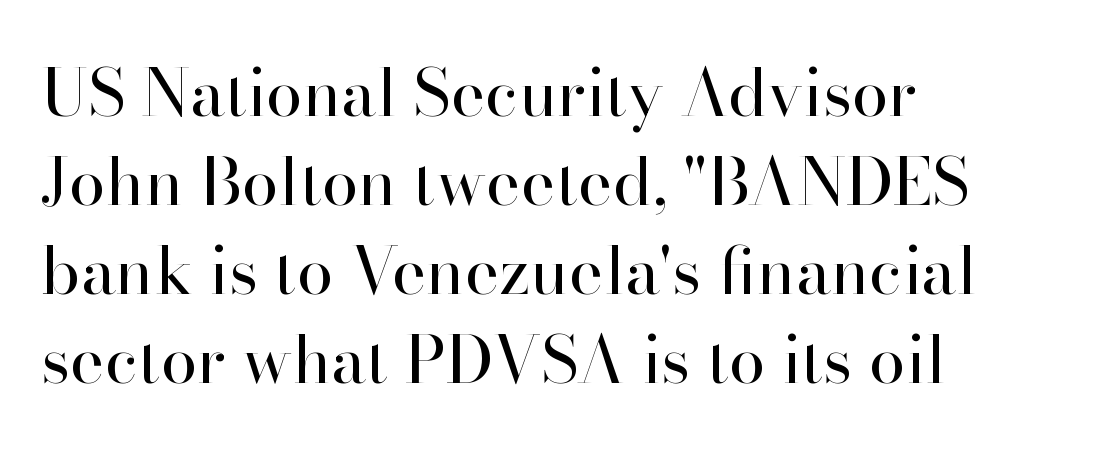
Proportional: the letters do not fall into vertical columns. You can tell from the footed stems that serif type was used. Leading matches the norm, producing a regular column. The letters stand upright; this is a roman face. Only glyphs here, with clear space below each row.
